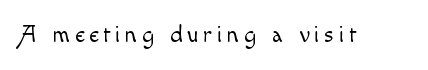
Q: Is the text bold? A: No.
Q: Is the text italic (slanted)? A: No, it is upright.
Q: Is the text underlined? A: No.
Q: Is the spacing between letters normal or unusually wide? A: Unusually wide.
